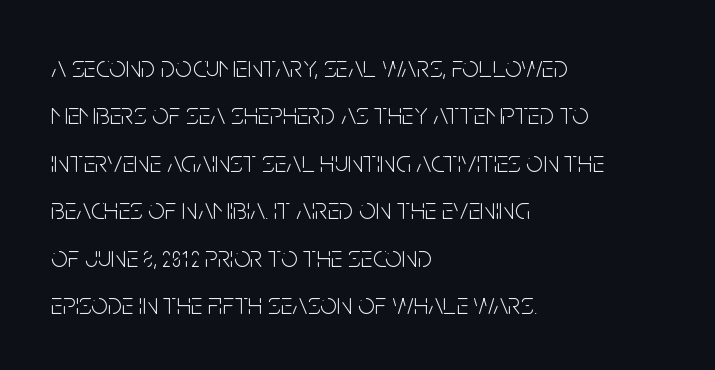
The image shows 30 px light, condensed sans-serif type, upright; set left-aligned, normal line spacing (1.58x), normal letter spacing, not underlined; low stroke contrast and a large x-height.
